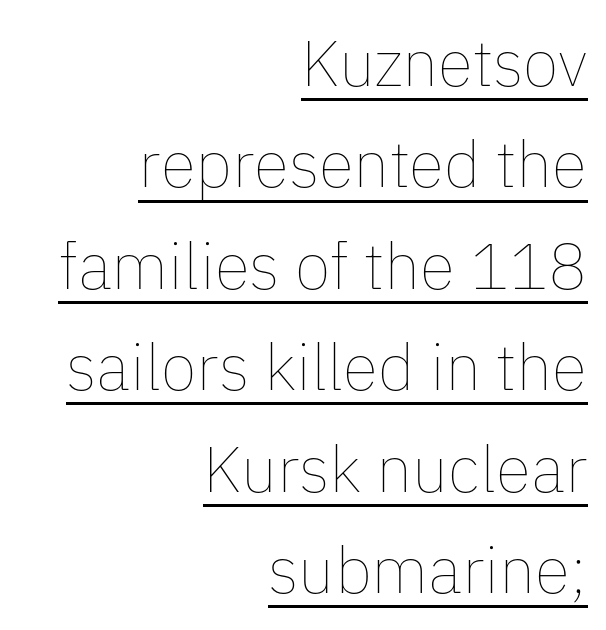
{"italic": "no", "bold": "no", "weight": "thin", "width": "normal", "stroke_contrast": "low", "x_height": "medium", "monospaced": "no", "underline": "yes", "align": "right", "line_spacing": "normal", "line_spacing_ratio": 1.56, "letter_spacing": "normal", "letter_spacing_em": 0.0, "glyph_px": 65}
